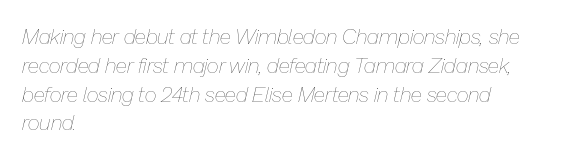
{"italic": "yes", "lean": "right", "slant_degrees": 13, "bold": "no", "underline": "no", "align": "left", "line_spacing": "normal", "line_spacing_ratio": 1.37, "letter_spacing": "normal", "letter_spacing_em": 0.0, "glyph_px": 21}
